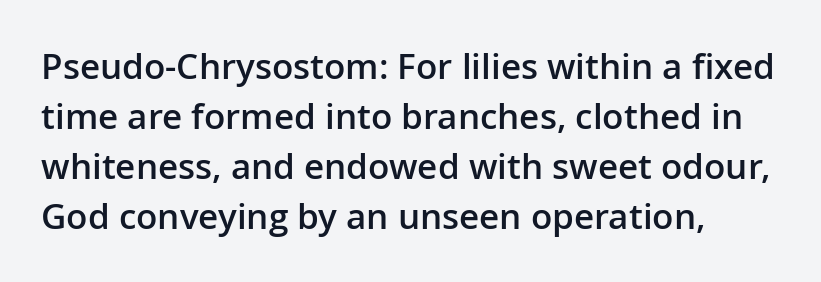
{"serif": "no", "italic": "no", "bold": "semi", "weight": "semibold", "width": "normal", "stroke_contrast": "low", "x_height": "medium", "monospaced": "no", "underline": "no", "align": "left", "line_spacing": "normal", "line_spacing_ratio": 1.43, "letter_spacing": "normal", "letter_spacing_em": 0.0, "glyph_px": 35}
